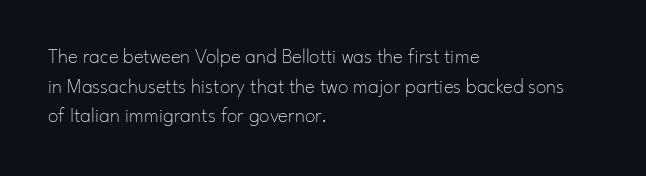
{"italic": "no", "bold": "no", "underline": "no", "align": "left", "line_spacing": "normal", "line_spacing_ratio": 1.41, "letter_spacing": "normal", "letter_spacing_em": 0.0, "glyph_px": 21}
